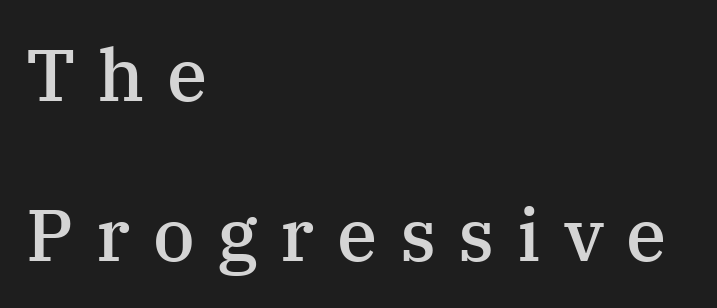
Q: Is the text bold? A: Semi-bold.
Q: Is the text italic (slanted)? A: No, it is upright.
Q: Is the typeface a serif or a sans-serif typeface? A: Serif.
Q: Is the text underlined? A: No.
Q: How is the paragraph aligned? A: Left-aligned.
Q: Is the spacing between letters normal or unusually wide? A: Unusually wide.
Q: Is the spacing between lines tight, normal or loose? A: Loose.
Q: Width (condensed, normal, or wide)? A: Normal.
Q: Stroke contrast? A: Medium.
Q: x-height? A: Medium.
Q: Monospaced? A: No.
